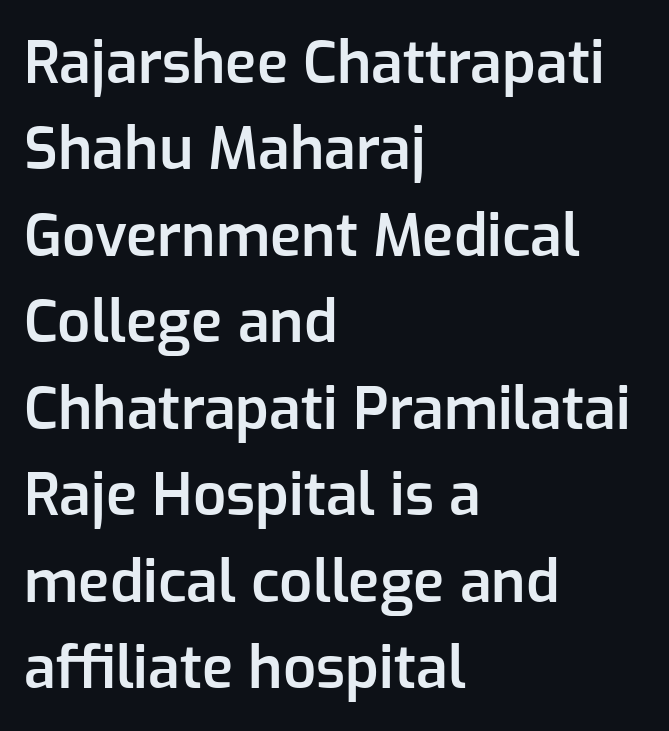
Q: Is the text bold? A: Semi-bold.
Q: Is the text italic (slanted)? A: No, it is upright.
Q: Is the typeface a serif or a sans-serif typeface? A: Sans-serif.
Q: Is the text underlined? A: No.
Q: How is the paragraph aligned? A: Left-aligned.
Q: Is the spacing between letters normal or unusually wide? A: Normal.
Q: Is the spacing between lines tight, normal or loose? A: Normal.
Q: Width (condensed, normal, or wide)? A: Normal.
Q: Stroke contrast? A: Low.
Q: x-height? A: Medium.
Q: Monospaced? A: No.
